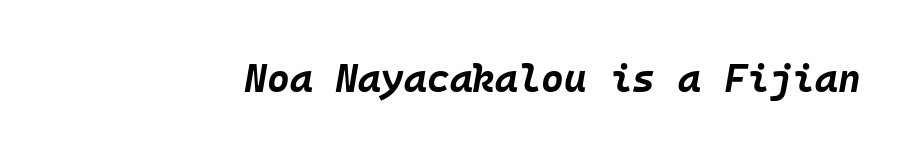
{"italic": "yes", "lean": "right", "slant_degrees": 10, "bold": "yes", "weight": "bold", "width": "normal", "stroke_contrast": "low", "x_height": "large", "monospaced": "yes", "underline": "no", "letter_spacing": "normal", "letter_spacing_em": 0.0, "glyph_px": 39}
